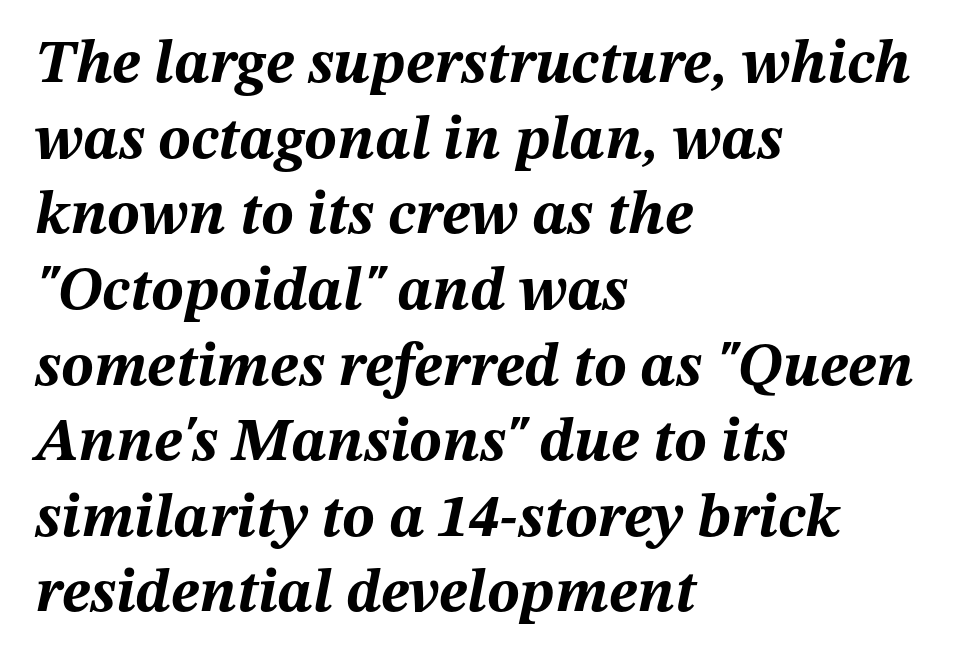
Q: Is the text bold? A: Yes.
Q: Is the text italic (slanted)? A: Yes, it leans right by about 12 degrees.
Q: Is the text underlined? A: No.
Q: How is the paragraph aligned? A: Left-aligned.
Q: Is the spacing between letters normal or unusually wide? A: Normal.
Q: Width (condensed, normal, or wide)? A: Normal.
Q: Stroke contrast? A: Medium.
Q: x-height? A: Medium.
Q: Monospaced? A: No.
